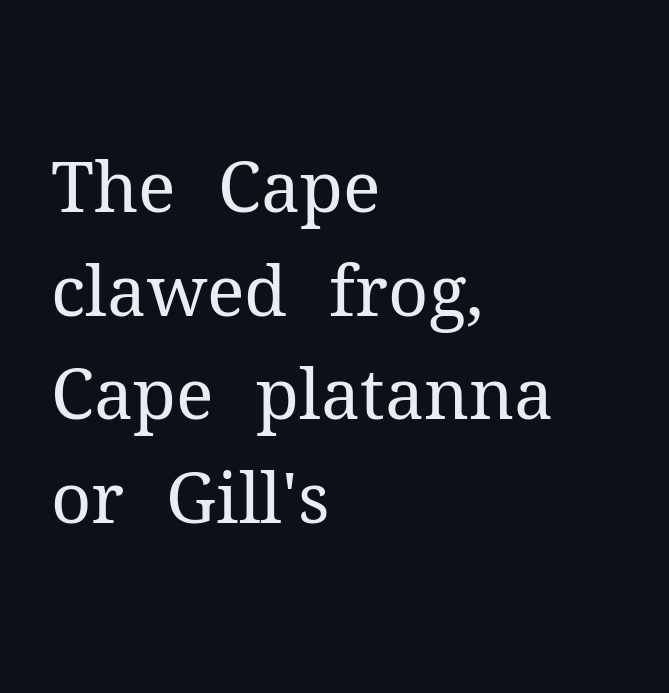
The image shows 70 px regular-weight serif type, upright; set left-aligned, normal line spacing (1.48x), normal letter spacing, not underlined; medium stroke contrast and a medium x-height.
